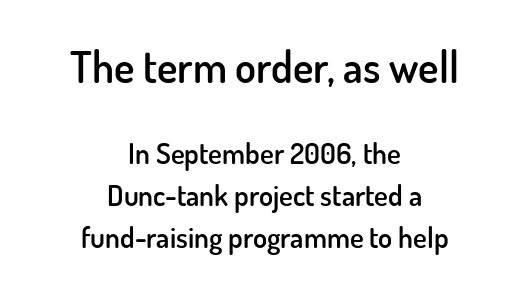
The image shows 43 px semibold sans-serif type, upright; set centered, normal line spacing (1.44x), normal letter spacing, not underlined; the first (top) block is 1.48x larger; low stroke contrast and a small x-height.
